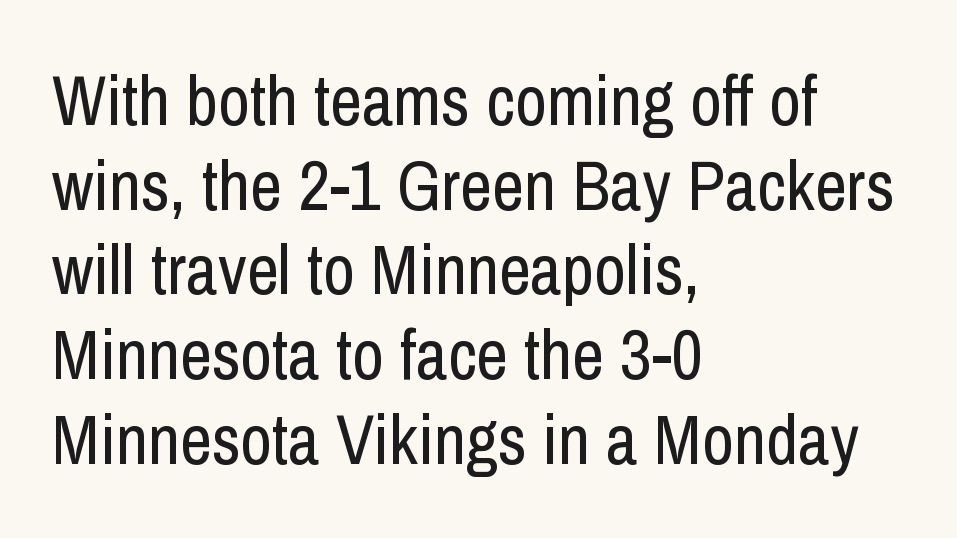
Plain, unruled lines of type. A student would call this left alignment; a typographer would say flush left, rag right. Stroke thickness stays within the range of a standard reading face or lighter. The letters carry no serifs — their stems end cleanly without finishing strokes. Every character sits straight up, as roman type does. The line texture is even and compact thanks to regular tracking.
